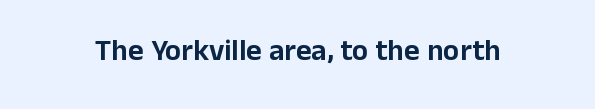
Rendered with straight, roman letterforms. Clear beneath every line of the passage. Short note: letters normally spaced. The letters advance in unequal steps, a hallmark of proportional type.
